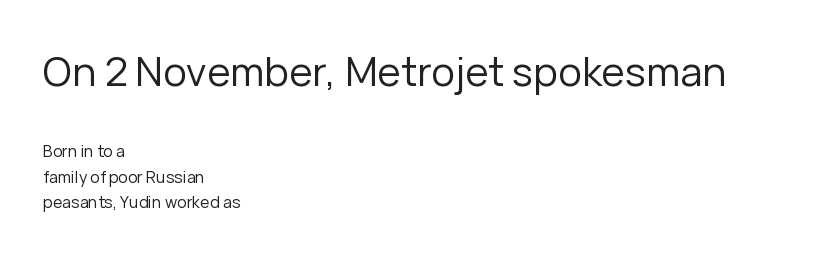
{"serif": "no", "italic": "no", "bold": "no", "weight": "regular", "width": "normal", "stroke_contrast": "low", "x_height": "medium", "monospaced": "no", "underline": "no", "align": "left", "line_spacing": "normal", "line_spacing_ratio": 1.6, "letter_spacing": "normal", "letter_spacing_em": 0.0, "larger_block": "first", "size_ratio": 2.5, "glyph_px": 40}
